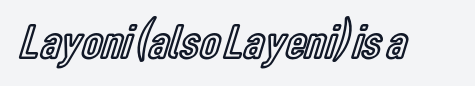
Varying glyph widths throughout — classic text-font behaviour. Honestly, the letter spacing is just normal — you wouldn't notice it. No word sits above an underline.
